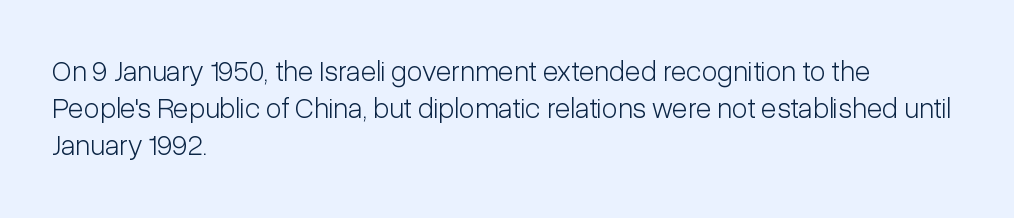
Q: Is the text bold? A: No.
Q: Is the text italic (slanted)? A: No, it is upright.
Q: Is the typeface a serif or a sans-serif typeface? A: Sans-serif.
Q: Is the text underlined? A: No.
Q: How is the paragraph aligned? A: Left-aligned.
Q: Is the spacing between letters normal or unusually wide? A: Normal.
Q: Is the spacing between lines tight, normal or loose? A: Normal.
Q: Width (condensed, normal, or wide)? A: Condensed.
Q: Stroke contrast? A: Low.
Q: x-height? A: Medium.
Q: Monospaced? A: No.
